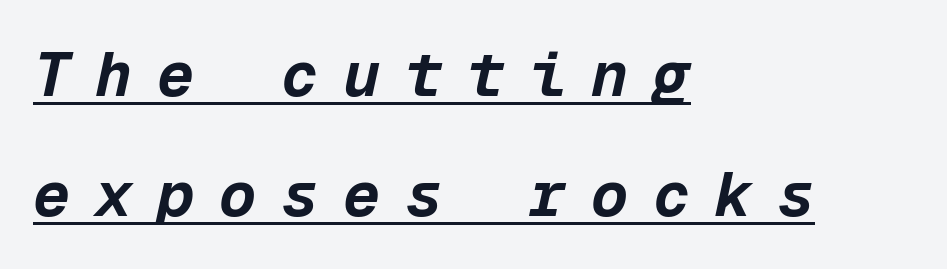
Q: Is the text bold? A: Yes.
Q: Is the text italic (slanted)? A: Yes, it leans right by about 12 degrees.
Q: Is the text underlined? A: Yes.
Q: How is the paragraph aligned? A: Left-aligned.
Q: Is the spacing between letters normal or unusually wide? A: Unusually wide.
Q: Is the spacing between lines tight, normal or loose? A: Loose.
Q: Width (condensed, normal, or wide)? A: Normal.
Q: Stroke contrast? A: Low.
Q: x-height? A: Medium.
Q: Monospaced? A: Yes.
